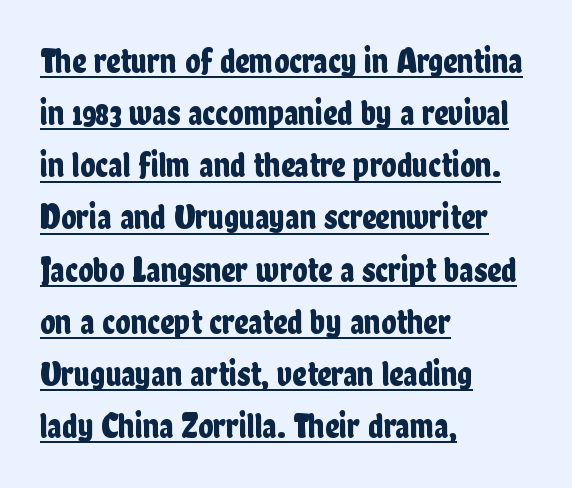
{"serif": "no", "italic": "no", "width": "condensed", "stroke_contrast": "low", "x_height": "medium", "monospaced": "no", "underline": "yes", "align": "left", "line_spacing": "normal", "line_spacing_ratio": 1.49, "letter_spacing": "normal", "letter_spacing_em": 0.0, "glyph_px": 35}
